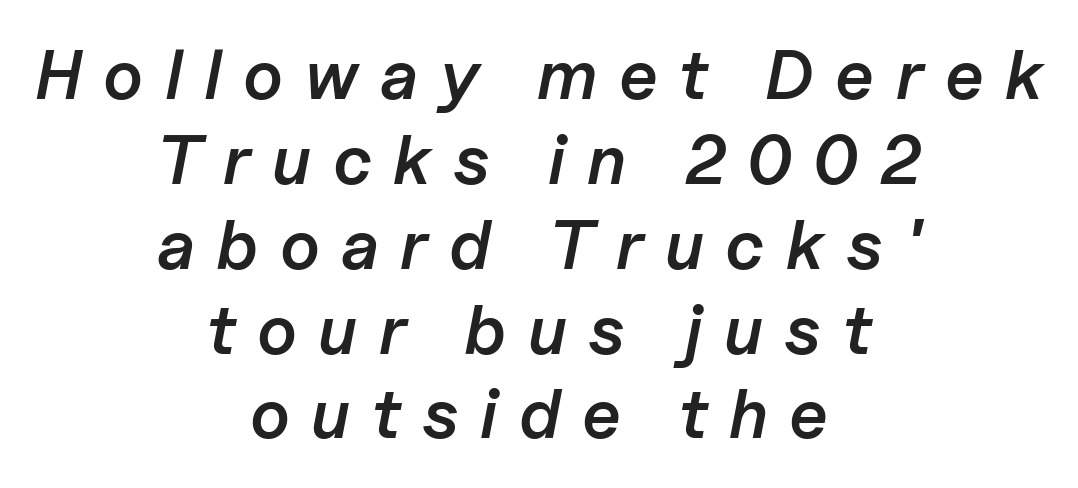
Layout note: lines centered. Slanted lettering throughout. Substantial extra tracking has been applied to these lines. Decoration check: the copy has no underline. Spacing verdict: proportional, widths tailored to each character.
